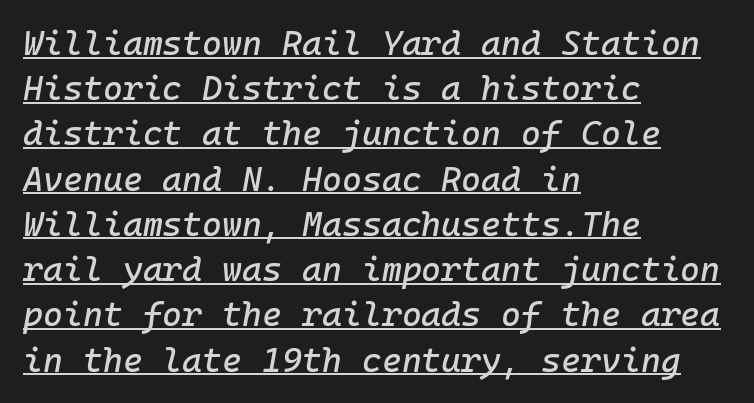
Q: Is the text italic (slanted)? A: Yes, it leans right by about 10 degrees.
Q: Is the text underlined? A: Yes.
Q: How is the paragraph aligned? A: Left-aligned.
Q: Is the spacing between letters normal or unusually wide? A: Normal.
Q: Is the spacing between lines tight, normal or loose? A: Normal.
Q: Width (condensed, normal, or wide)? A: Normal.
Q: Stroke contrast? A: Low.
Q: x-height? A: Medium.
Q: Monospaced? A: Yes.
